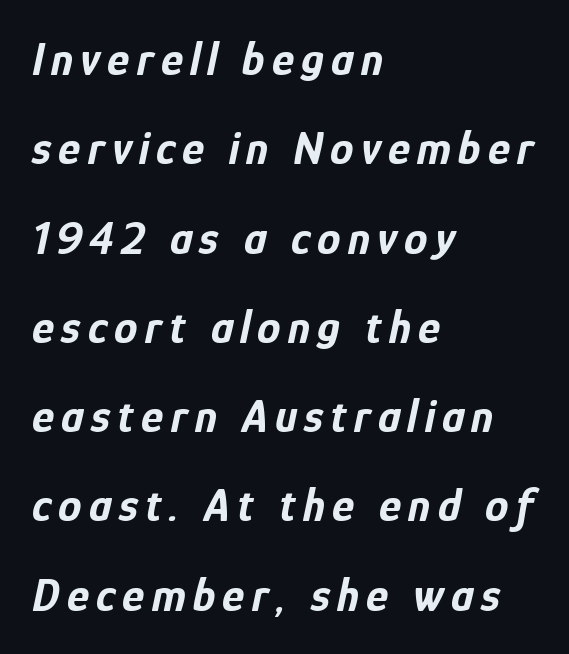
The image shows 47 px bold, condensed type, italic (leaning right); set left-aligned, loose line spacing (1.9x), not underlined; low stroke contrast and a medium x-height.
